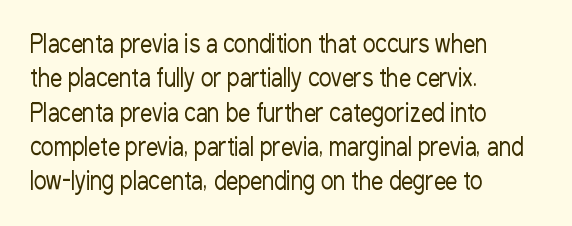
Vertical stems look standard width or narrower in stroke. Default kerning and tracking; the words read as compact shapes. These lines are set flush left with a ragged right edge. The baseline area is clear.
